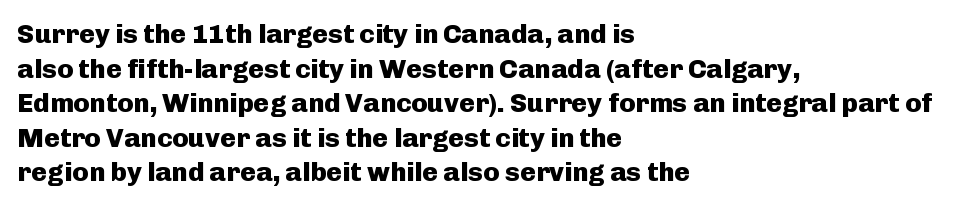
Compared with typical body copy, the letter spacing here is the same. The setting favours the left margin, as ordinary paragraphs usually do. Heft: maximum for text — a bold. Beneath every word, the page is bare. Successive baselines arrive at the customary interval. These lines were composed using upright roman letters.
